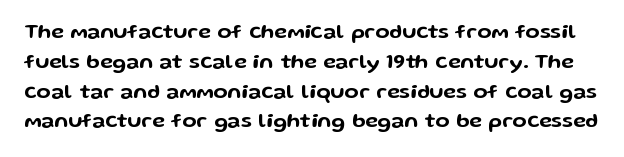
Q: Is the text italic (slanted)? A: No, it is upright.
Q: Is the text underlined? A: No.
Q: Is the spacing between letters normal or unusually wide? A: Normal.
Q: Is the spacing between lines tight, normal or loose? A: Normal.
